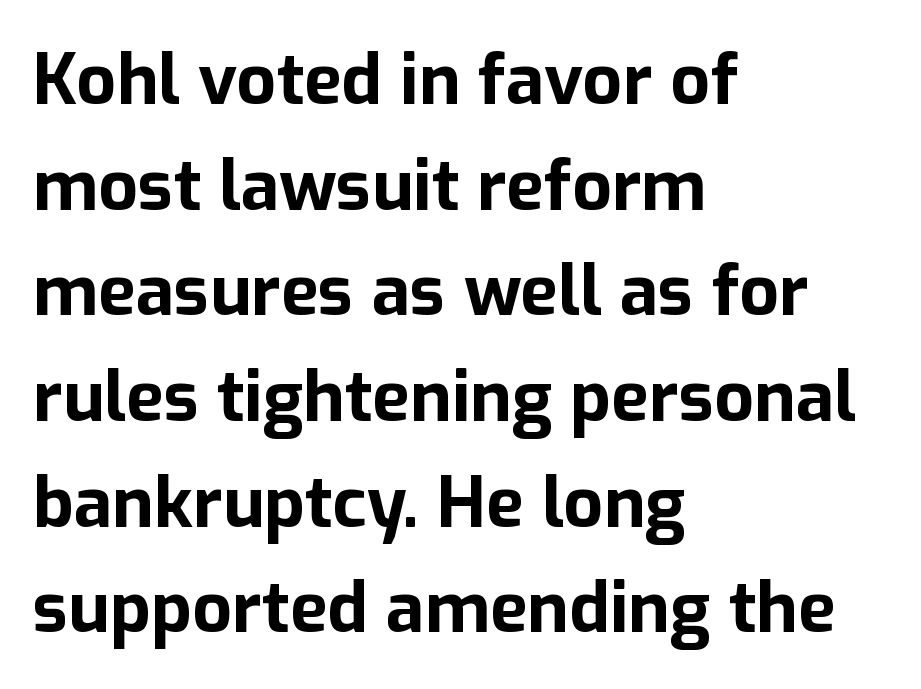
Q: Is the text bold? A: Yes.
Q: Is the text italic (slanted)? A: No, it is upright.
Q: Is the typeface a serif or a sans-serif typeface? A: Sans-serif.
Q: Is the text underlined? A: No.
Q: How is the paragraph aligned? A: Left-aligned.
Q: Is the spacing between letters normal or unusually wide? A: Normal.
Q: Is the spacing between lines tight, normal or loose? A: Normal.
Q: Width (condensed, normal, or wide)? A: Normal.
Q: Stroke contrast? A: Low.
Q: x-height? A: Medium.
Q: Monospaced? A: No.
